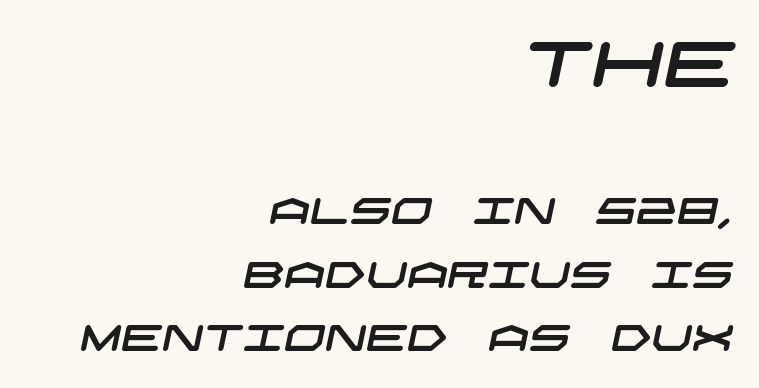
Q: Is the typeface a serif or a sans-serif typeface? A: Sans-serif.
Q: Is the text underlined? A: No.
Q: How is the paragraph aligned? A: Right-aligned.
Q: Is the spacing between letters normal or unusually wide? A: Normal.
Q: Which block of text is set in a larger size, the first (top) or the second (bottom)? A: The first (top) one.
Q: Width (condensed, normal, or wide)? A: Wide.
Q: Stroke contrast? A: Low.
Q: x-height? A: Large.
